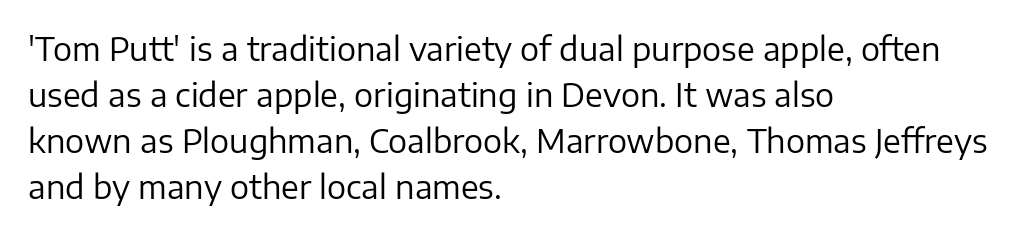
The image shows 32 px regular-weight sans-serif type, upright; set left-aligned, normal line spacing (1.44x), normal letter spacing, not underlined; low stroke contrast and a medium x-height.
